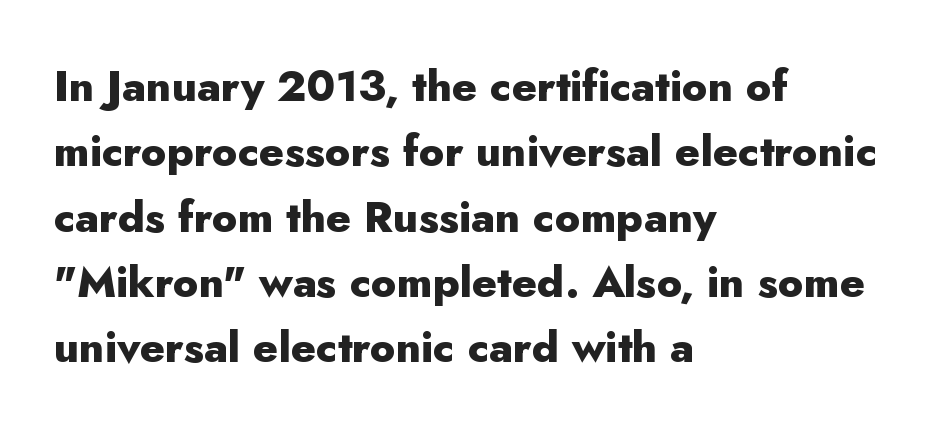
The image shows 43 px heavy sans-serif type, upright; set left-aligned, normal line spacing (1.52x), normal letter spacing, not underlined; low stroke contrast and a small x-height.
